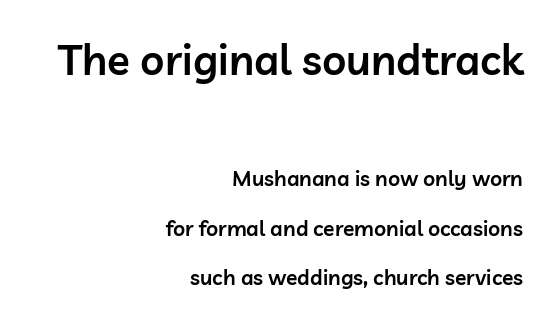
Q: Is the text bold? A: Semi-bold.
Q: Is the text italic (slanted)? A: No, it is upright.
Q: Is the typeface a serif or a sans-serif typeface? A: Sans-serif.
Q: Is the text underlined? A: No.
Q: How is the paragraph aligned? A: Right-aligned.
Q: Is the spacing between letters normal or unusually wide? A: Normal.
Q: Is the spacing between lines tight, normal or loose? A: Loose.
Q: Which block of text is set in a larger size, the first (top) or the second (bottom)? A: The first (top) one.
Q: Width (condensed, normal, or wide)? A: Normal.
Q: Stroke contrast? A: Low.
Q: x-height? A: Medium.
Q: Monospaced? A: No.
